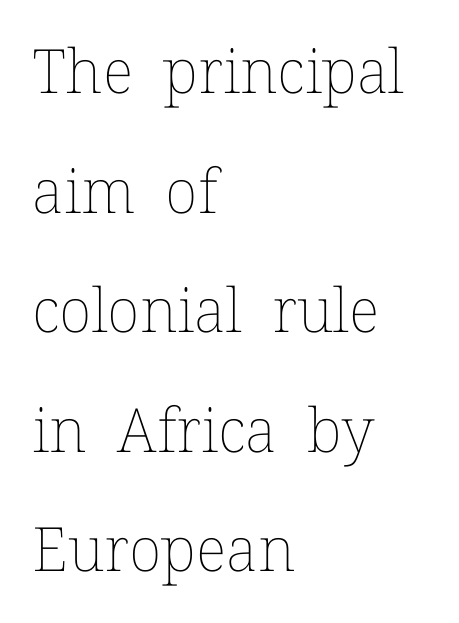
Q: Is the text bold? A: No.
Q: Is the text italic (slanted)? A: No, it is upright.
Q: Is the text underlined? A: No.
Q: How is the paragraph aligned? A: Left-aligned.
Q: Is the spacing between letters normal or unusually wide? A: Normal.
Q: Is the spacing between lines tight, normal or loose? A: Loose.
Q: Width (condensed, normal, or wide)? A: Normal.
Q: Stroke contrast? A: Low.
Q: x-height? A: Medium.
Q: Monospaced? A: No.
